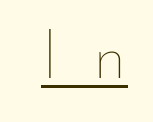
Q: Is the text bold? A: No.
Q: Is the text italic (slanted)? A: No, it is upright.
Q: Is the text underlined? A: Yes.
Q: Is the spacing between letters normal or unusually wide? A: Unusually wide.
Q: Width (condensed, normal, or wide)? A: Normal.
Q: Stroke contrast? A: Low.
Q: x-height? A: Small.
Q: Monospaced? A: No.
